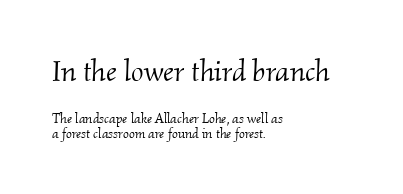
The image shows 30 px light serif type, italic (leaning right); set left-aligned, tight line spacing (1.09x), normal letter spacing, not underlined; the first (top) block is 2.14x larger; medium stroke contrast and a small x-height.
